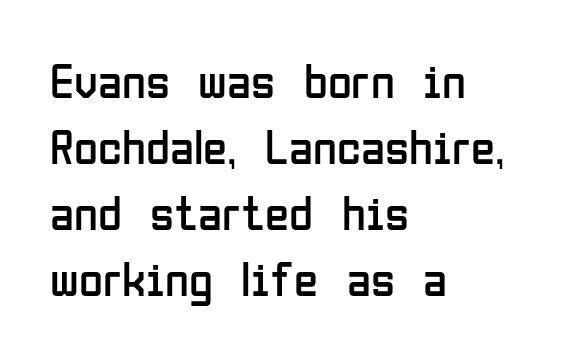
Proportional: the letters do not fall into vertical columns. The setting favours the left margin, as ordinary paragraphs usually do. These lines are composed in type without serifs. Is the stroke heavy? The answer is a plain regular-or-lighter. Type without underlining.
